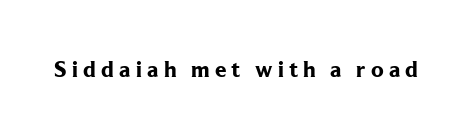
I'd describe the lettering as bold — thick and assertive. This is the regular roman posture of the typeface. The passage shown has open, widely tracked lettering throughout. The passage shown is not underscored anywhere.
